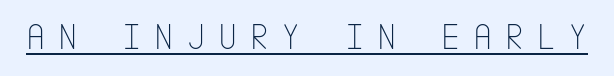
{"serif": "no", "italic": "no", "bold": "no", "weight": "thin", "width": "condensed", "stroke_contrast": "low", "x_height": "large", "underline": "yes", "letter_spacing": "wide", "letter_spacing_em": 0.34, "glyph_px": 37}
